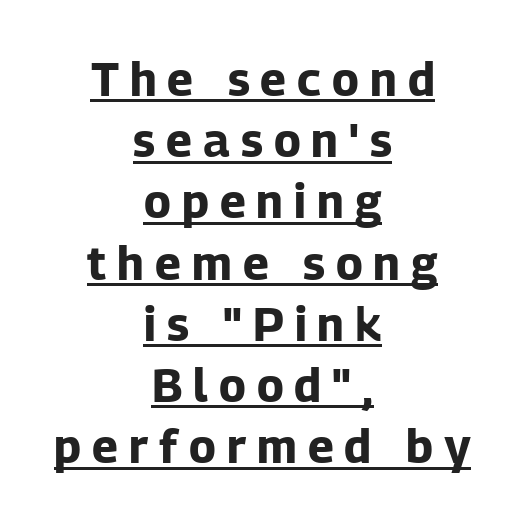
Is this a sans? Yes — the strokes have no serifs. Notice how a bar underscores the lettering throughout. Spacing verdict: proportional, widths tailored to each character. Italic? Not at all — the glyphs are vertical. The letters are bold, with thick, heavy strokes. Between one letter and the next there's a generous, obvious gap.
